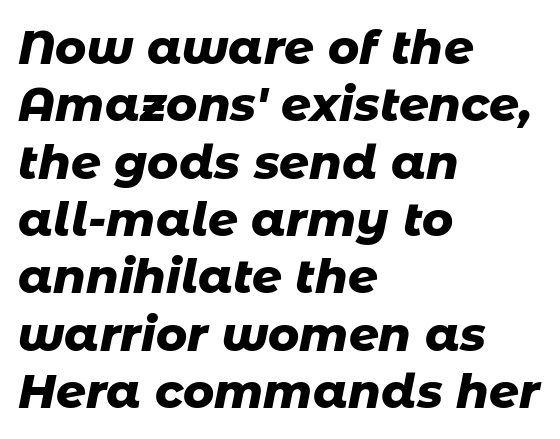
Caption: bold face, heavy strokes. In CSS terms this would be text-align: left. Designer's note — italics engaged. Descender tails drop into unmarked territory.
